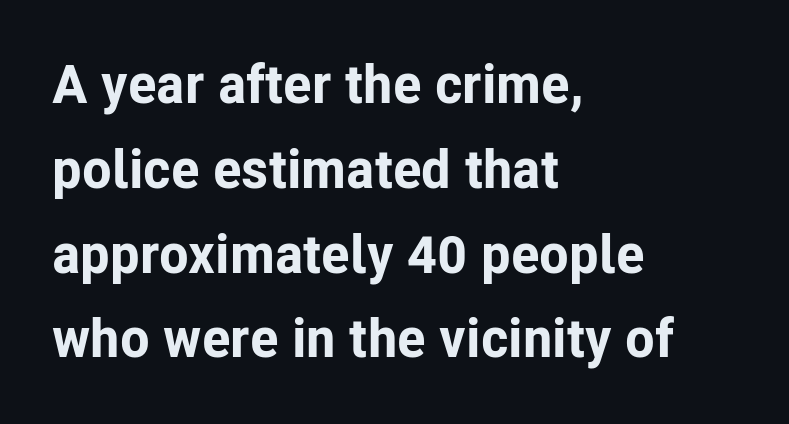
Notice how the stems are strictly vertical — no italics here. The lines sit at an ordinary, default distance from one another. Plenty of ink on the page — the face is bold. Line beginnings align vertically; line endings do not.
